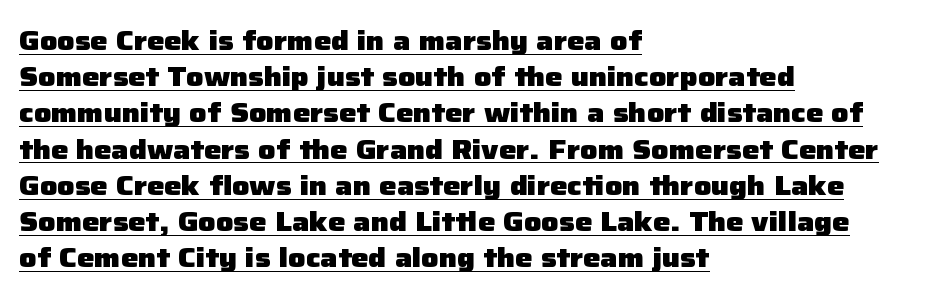
A baseline rule has been typeset under these characters. The lines in this sample share a left origin and differ only in where they stop. The specimen reads as upright at a glance. The letterforms sit shoulder to shoulder at normal distance. Weight: bold.
